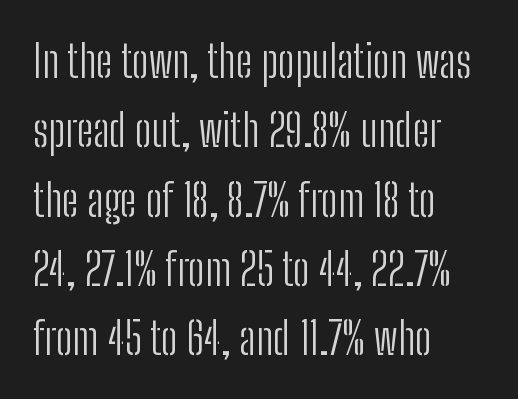
The image shows 45 px light, condensed sans-serif type, upright; set left-aligned, normal line spacing (1.54x), normal letter spacing, not underlined; low stroke contrast and a medium x-height.
